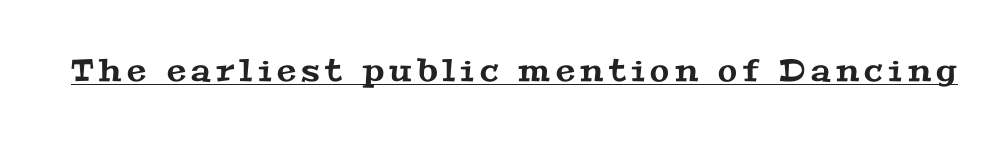
Q: Is the typeface a serif or a sans-serif typeface? A: Serif.
Q: Is the text underlined? A: Yes.
Q: Width (condensed, normal, or wide)? A: Wide.
Q: Stroke contrast? A: Medium.
Q: x-height? A: Medium.
Q: Monospaced? A: No.
